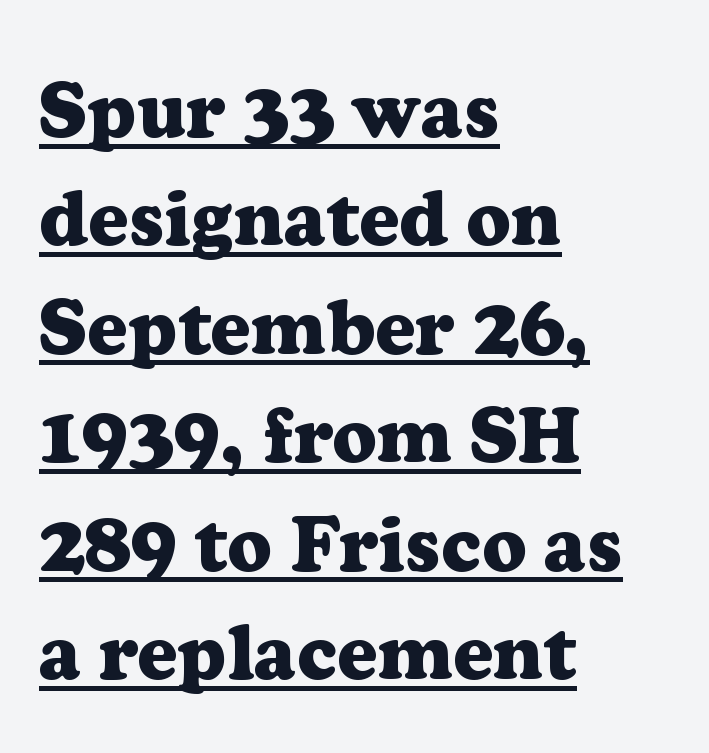
Yep, those are serifs on the letters. The letterforms sit shoulder to shoulder at normal distance. You could not count columns in this text — the font is proportionally spaced. The designer left line spacing at the default. The lettering is marked with a stroke running underneath it.
